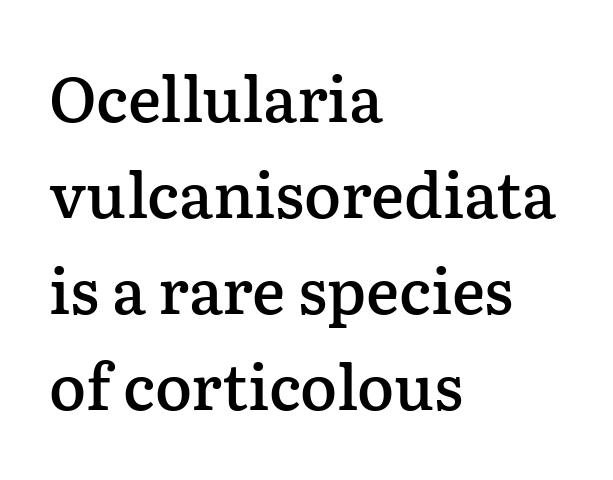
Note the varied advance widths — an 'i' is clearly narrower than an 'm'. Set as a demibold, roughly 600 on the weight scale. Evenly set lines give the paragraph a standard silhouette. Small tapered or slab feet sit at the stroke ends, so this counts as serif. Caption: multi-line text, flush left, ragged right. Letter spacing: default.
